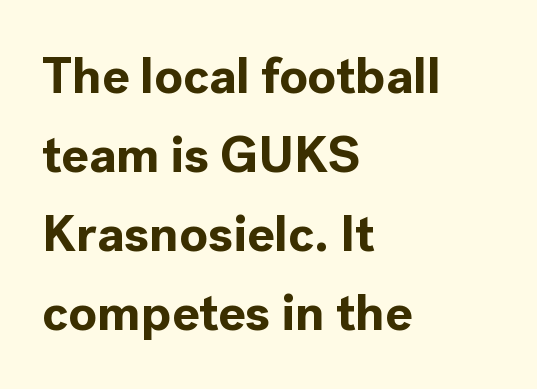
Q: Is the text bold? A: Yes.
Q: Is the text italic (slanted)? A: No, it is upright.
Q: Is the typeface a serif or a sans-serif typeface? A: Sans-serif.
Q: Is the text underlined? A: No.
Q: How is the paragraph aligned? A: Left-aligned.
Q: Is the spacing between letters normal or unusually wide? A: Normal.
Q: Is the spacing between lines tight, normal or loose? A: Normal.
Q: Width (condensed, normal, or wide)? A: Normal.
Q: x-height? A: Medium.
Q: Monospaced? A: No.
